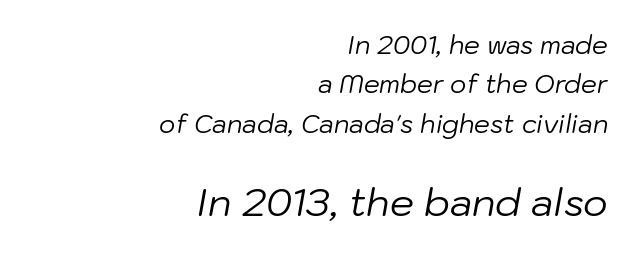
Lines of text with bare space underneath. You could not count columns in this text — the font is proportionally spaced. Does the bottom block carry the larger type? Yes, it does. Visually the block forms a straight wall on the right and a jagged coastline on the left. Vertical stems look standard width or narrower in stroke.
